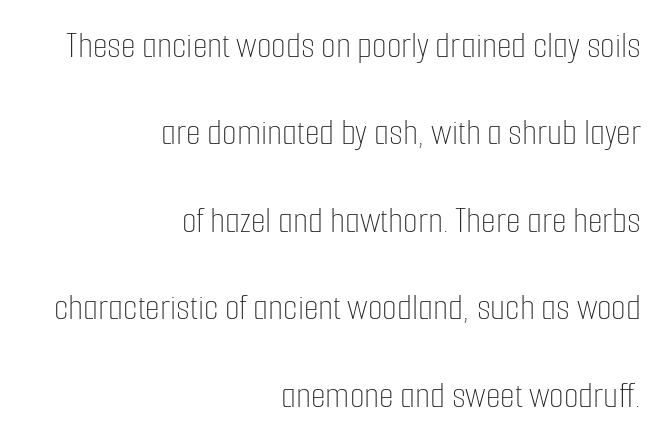
{"italic": "no", "bold": "no", "weight": "thin", "width": "condensed", "stroke_contrast": "low", "x_height": "medium", "monospaced": "no", "underline": "no", "align": "right", "line_spacing": "loose", "line_spacing_ratio": 2.3, "letter_spacing": "normal", "letter_spacing_em": 0.0, "glyph_px": 38}
